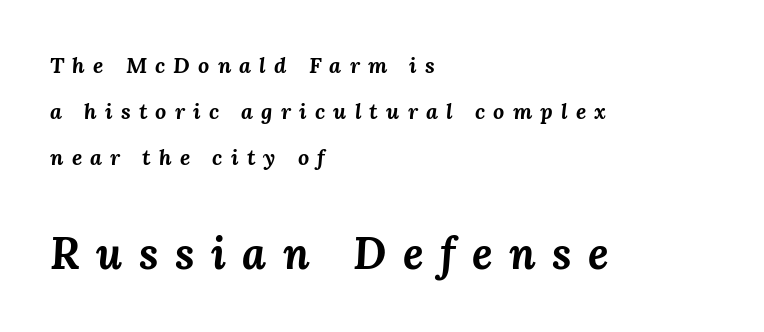
Q: Is the text bold? A: Yes.
Q: Is the text italic (slanted)? A: Yes, it leans right by about 3 degrees.
Q: Is the text underlined? A: No.
Q: How is the paragraph aligned? A: Left-aligned.
Q: Is the spacing between letters normal or unusually wide? A: Unusually wide.
Q: Is the spacing between lines tight, normal or loose? A: Loose.
Q: Which block of text is set in a larger size, the first (top) or the second (bottom)? A: The second (bottom) one.
Q: Width (condensed, normal, or wide)? A: Normal.
Q: Stroke contrast? A: Medium.
Q: x-height? A: Medium.
Q: Monospaced? A: No.
